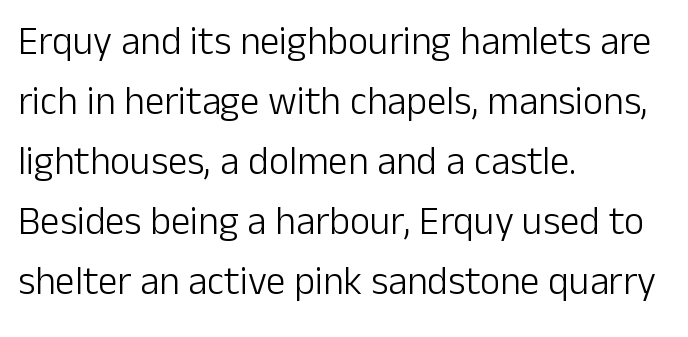
Descender tails drop into unmarked territory. Caption: multi-line text, flush left, ragged right. Quick note: not italic, upright. This sample has the flowing, uneven cadence of proportional lettering. Regular leading.
